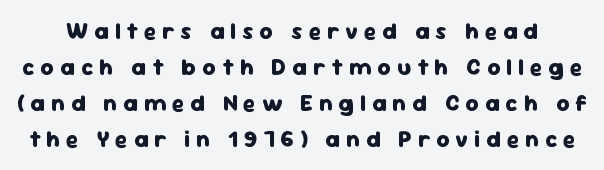
Students, note that the glyphs here are deliberately spaced far apart. Plenty of ink on the page — the face is bold. Each row of text sits above clean, open space. Normally led — the rows are evenly, conventionally spaced. Nope, not italic — everything's standing straight.
